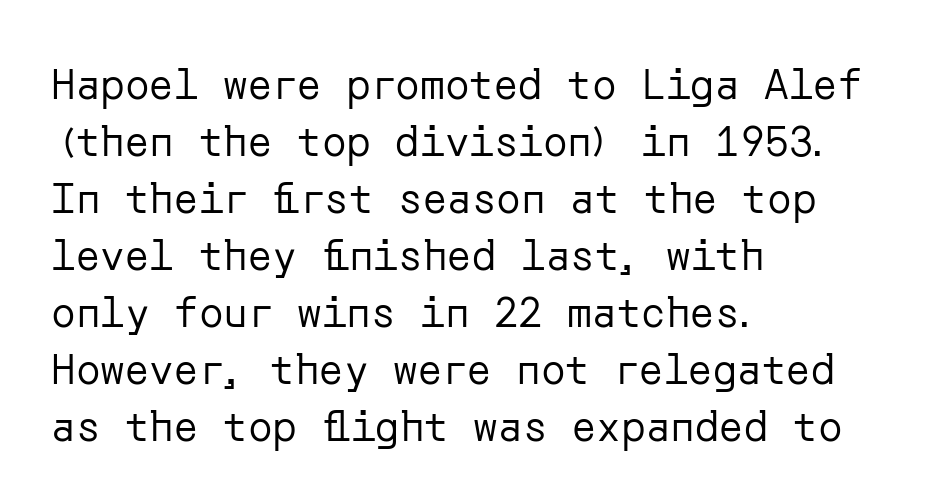
The image shows 41 px regular-weight sans-serif type, upright; set left-aligned, normal line spacing (1.39x), normal letter spacing, not underlined; low stroke contrast and a medium x-height.
